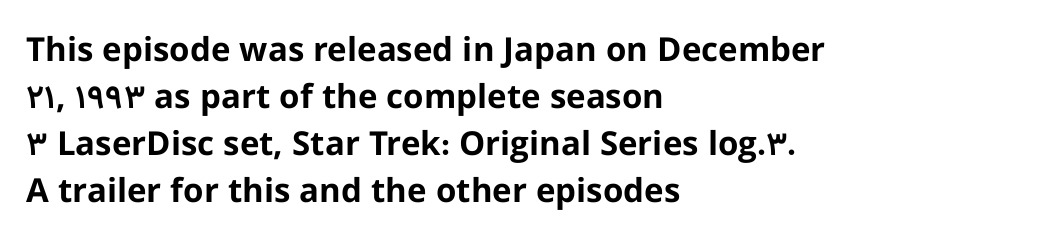
The image shows 33 px bold sans-serif type, upright; set left-aligned, normal line spacing (1.42x), normal letter spacing, not underlined; low stroke contrast and a medium x-height.
